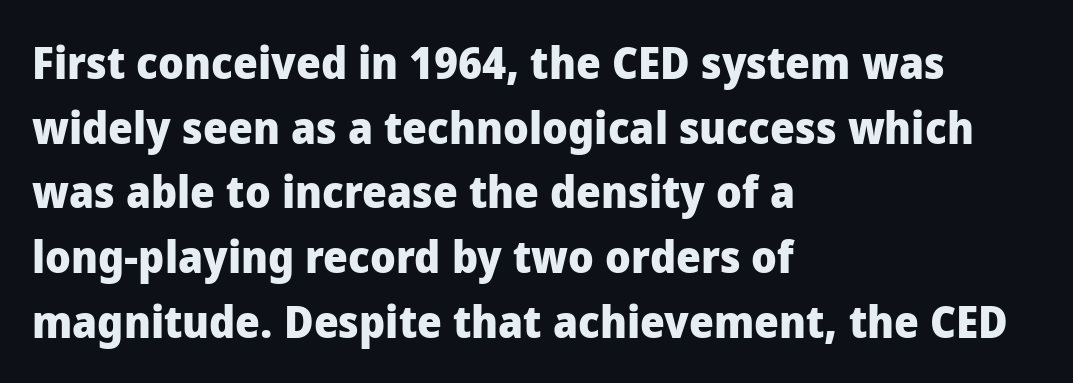
Q: Is the text bold? A: Yes.
Q: Is the text italic (slanted)? A: No, it is upright.
Q: Is the typeface a serif or a sans-serif typeface? A: Sans-serif.
Q: Is the text underlined? A: No.
Q: How is the paragraph aligned? A: Left-aligned.
Q: Is the spacing between letters normal or unusually wide? A: Normal.
Q: Is the spacing between lines tight, normal or loose? A: Normal.
Q: Width (condensed, normal, or wide)? A: Normal.
Q: Stroke contrast? A: Low.
Q: x-height? A: Medium.
Q: Monospaced? A: No.
